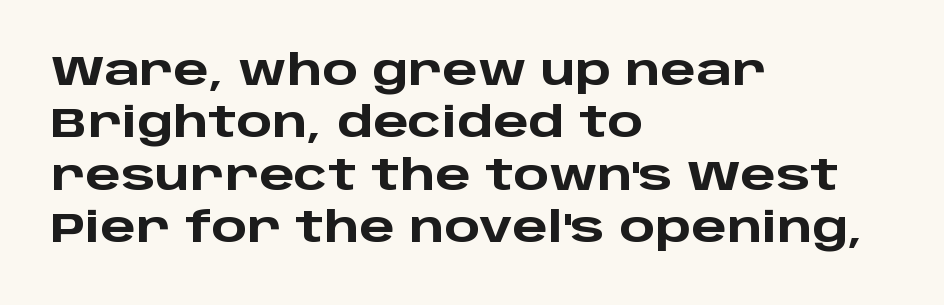
The foot of each line stays bare and open. Spacing between characters is what you'd get straight out of the box. Character widths vary here, with narrow letters taking less room than wide ones. In terms of letterform style, serifs are entirely absent. The passage shown stacks its lines at a standard gap. These lines carry a lot of weight — the face is fully bold.
